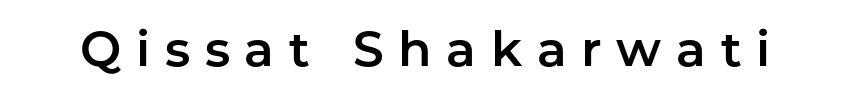
{"serif": "no", "italic": "no", "width": "normal", "stroke_contrast": "low", "x_height": "medium", "monospaced": "no", "underline": "no", "letter_spacing": "wide", "letter_spacing_em": 0.3, "glyph_px": 49}
